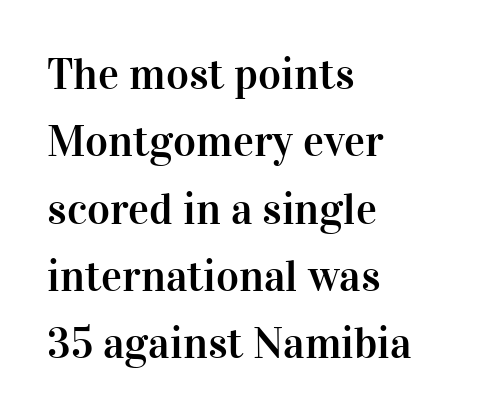
{"serif": "yes", "italic": "no", "width": "normal", "stroke_contrast": "high", "x_height": "medium", "monospaced": "no", "underline": "no", "align": "left", "line_spacing": "normal", "line_spacing_ratio": 1.53, "letter_spacing": "normal", "letter_spacing_em": 0.0, "glyph_px": 44}
